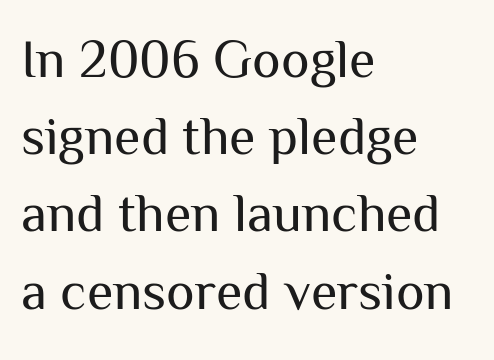
Each line starts at the same left margin while the right side varies. The block of text has a typical density, with ordinary space between rows. Does the type have serifs? No, each stem ends abruptly. Ink coverage per letter is moderate at most.
